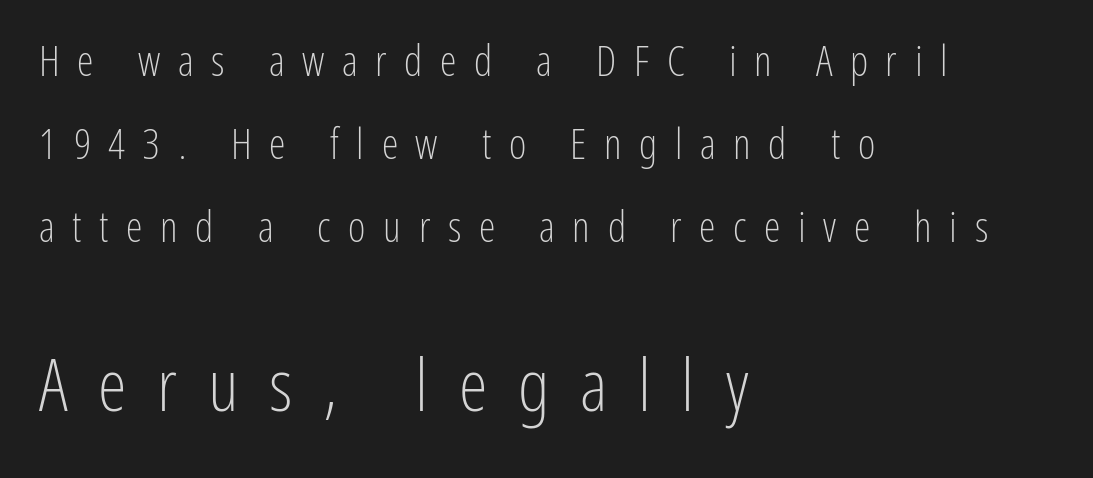
Q: Is the text bold? A: No.
Q: Is the text italic (slanted)? A: No, it is upright.
Q: Is the typeface a serif or a sans-serif typeface? A: Sans-serif.
Q: Is the text underlined? A: No.
Q: How is the paragraph aligned? A: Left-aligned.
Q: Is the spacing between letters normal or unusually wide? A: Unusually wide.
Q: Is the spacing between lines tight, normal or loose? A: Loose.
Q: Which block of text is set in a larger size, the first (top) or the second (bottom)? A: The second (bottom) one.
Q: Width (condensed, normal, or wide)? A: Condensed.
Q: Stroke contrast? A: Low.
Q: x-height? A: Medium.
Q: Monospaced? A: No.
